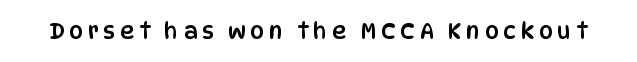
Q: Is the text italic (slanted)? A: No, it is upright.
Q: Is the text underlined? A: No.
Q: Is the spacing between letters normal or unusually wide? A: Unusually wide.
